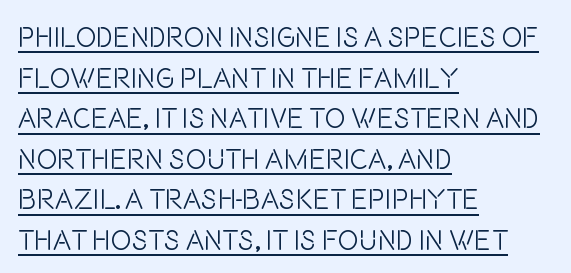
The image shows 28 px light, condensed sans-serif type, upright; set left-aligned, normal line spacing (1.45x), normal letter spacing, underlined; low stroke contrast and a large x-height.
